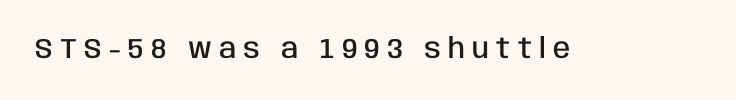
{"serif": "no", "italic": "no", "bold": "semi", "weight": "semibold", "width": "condensed", "stroke_contrast": "low", "x_height": "large", "monospaced": "no", "underline": "no", "letter_spacing": "wide", "letter_spacing_em": 0.26, "glyph_px": 28}
